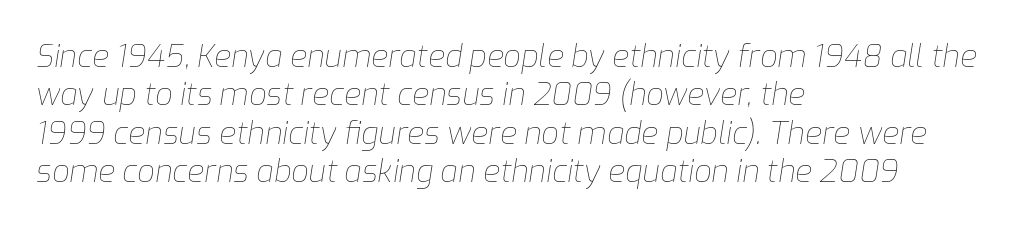
The image shows 31 px thin type, italic (leaning right); set left-aligned, line spacing 1.24x, normal letter spacing, not underlined; low stroke contrast and a medium x-height.
